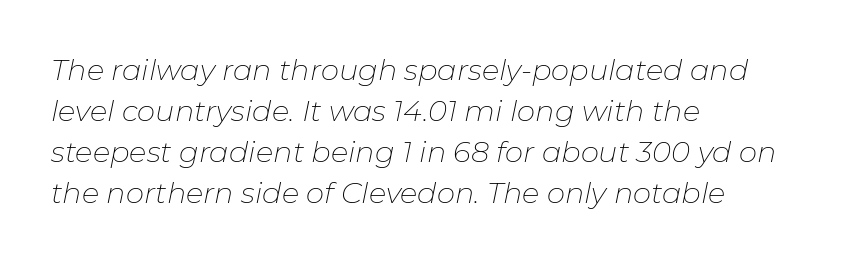
The typesetter chose a ragged-right arrangement here. Baseline-to-baseline distance is the conventional proportion of letter height. The area under the type is left untouched. The face used here is rendered with its standard letterfit. The rendering uses natural spacing where letterforms have individual widths.
